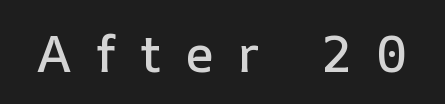
Quick note: not italic, upright. Nobody drew a line under any word here. The rendering uses natural spacing where letterforms have individual widths. The tracking reads as deliberately expanded to a designer's eye.
